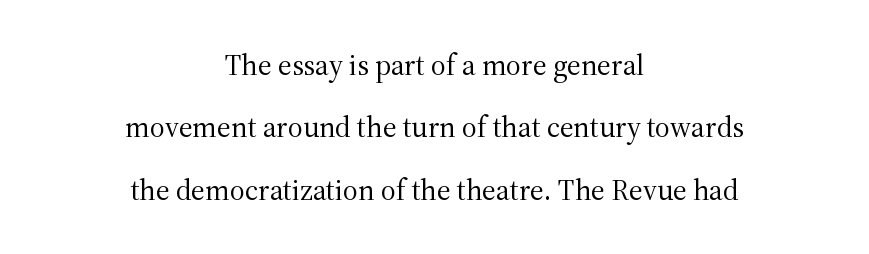
The specimen reads as upright at a glance. Is this a heavy cut? Hardly; it is regular or lighter. Students, observe: this is what heavily led, spacious text looks like. In terms of letterform style, serifs are clearly present. Looks like regular typesetting: each glyph gets only the width it needs.
